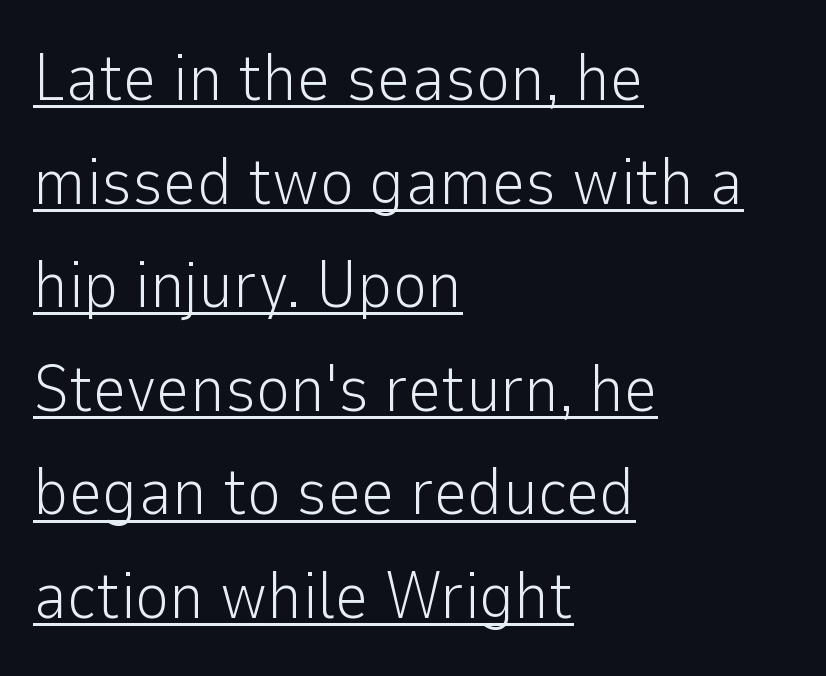
The rendered words wear a rule along their underside. No extra tracking has been applied to these lines. The letters stand straight up with perfectly vertical stems. Spacing verdict: proportional, widths tailored to each character.
